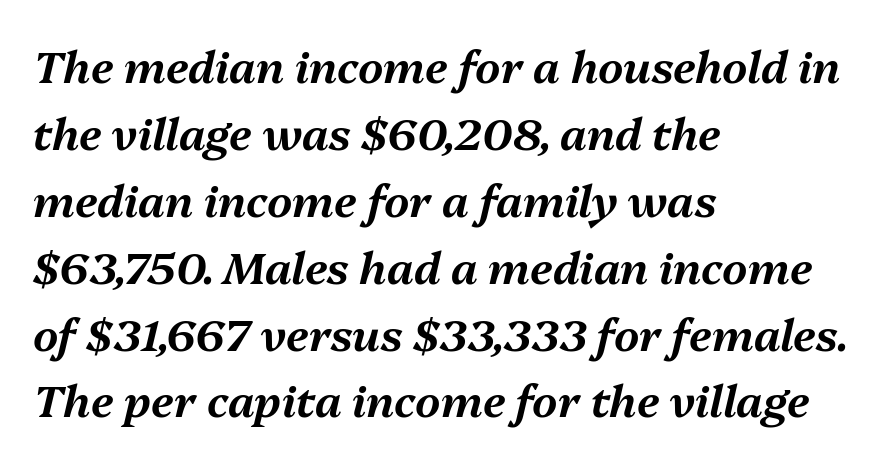
The image shows 44 px text type, italic (leaning right); set left-aligned, normal line spacing (1.52x), normal letter spacing, not underlined; medium stroke contrast and a medium x-height.
